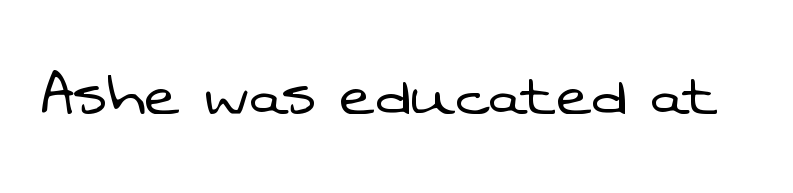
Is the type heavy? It reads as light-to-regular instead. Beneath every word, the page is bare. The face used here is rendered with its standard letterfit. Nothing sits at the stroke ends, so this counts as sans-serif.
